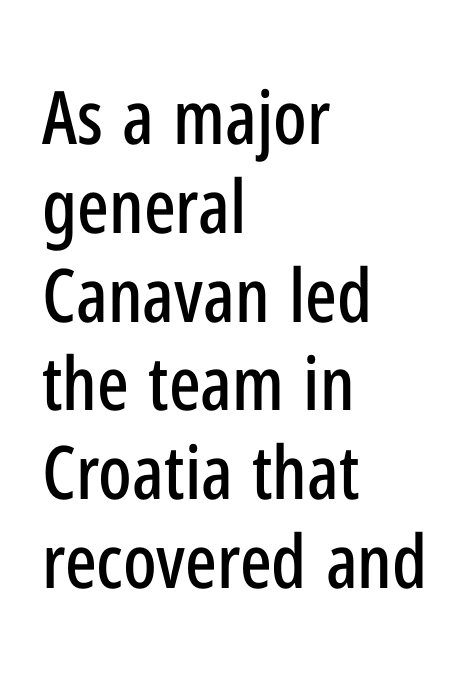
Font category for this specimen: sans-serif. The rendering uses natural spacing where letterforms have individual widths. Each line starts at the same left margin while the right side varies. Rendered with straight, roman letterforms.
